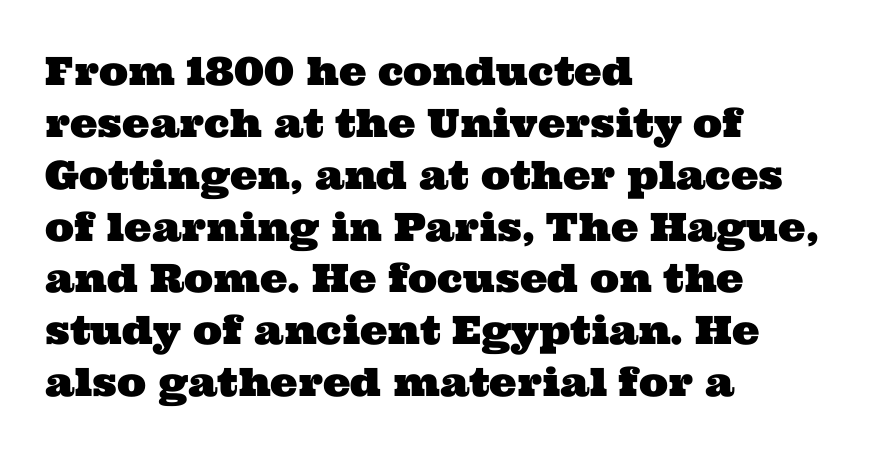
{"serif": "yes", "width": "wide", "stroke_contrast": "medium", "x_height": "medium", "monospaced": "no", "underline": "no", "align": "left", "line_spacing": "normal", "line_spacing_ratio": 1.33, "letter_spacing": "normal", "letter_spacing_em": 0.0, "glyph_px": 39}
